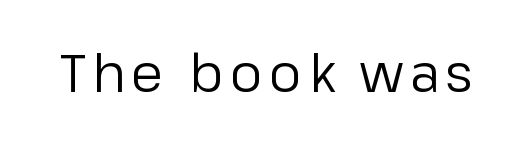
The image shows 52 px regular-weight sans-serif type, upright; set not underlined; low stroke contrast and a medium x-height.
